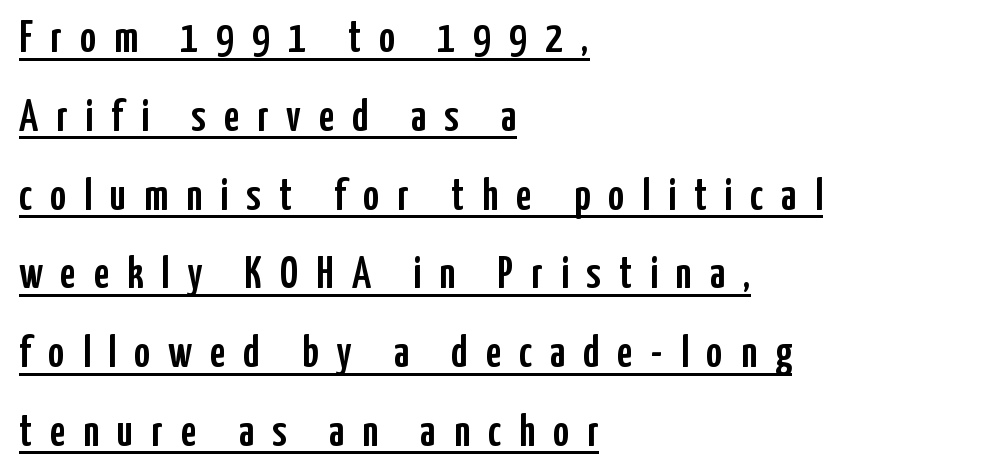
Q: Is the text italic (slanted)? A: No, it is upright.
Q: Is the typeface a serif or a sans-serif typeface? A: Sans-serif.
Q: Is the text underlined? A: Yes.
Q: How is the paragraph aligned? A: Left-aligned.
Q: Is the spacing between letters normal or unusually wide? A: Unusually wide.
Q: Width (condensed, normal, or wide)? A: Condensed.
Q: Stroke contrast? A: Low.
Q: x-height? A: Medium.
Q: Monospaced? A: No.
